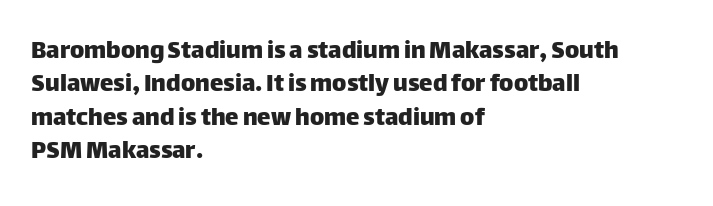
Q: Is the text italic (slanted)? A: No, it is upright.
Q: Is the text underlined? A: No.
Q: How is the paragraph aligned? A: Left-aligned.
Q: Is the spacing between letters normal or unusually wide? A: Normal.
